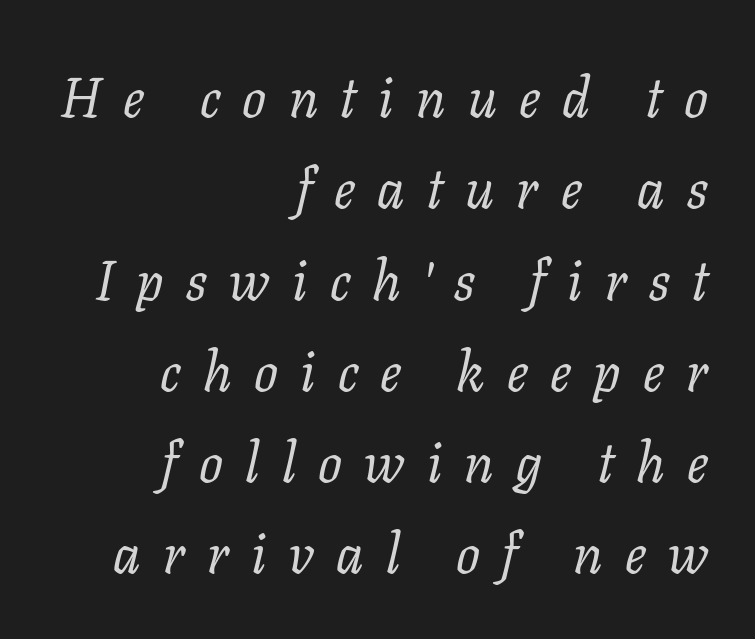
The image shows 56 px regular-weight serif type, italic (leaning right); set right-aligned, normal line spacing (1.63x), unusually wide letter spacing (+0.4 em), not underlined; low stroke contrast and a medium x-height.
